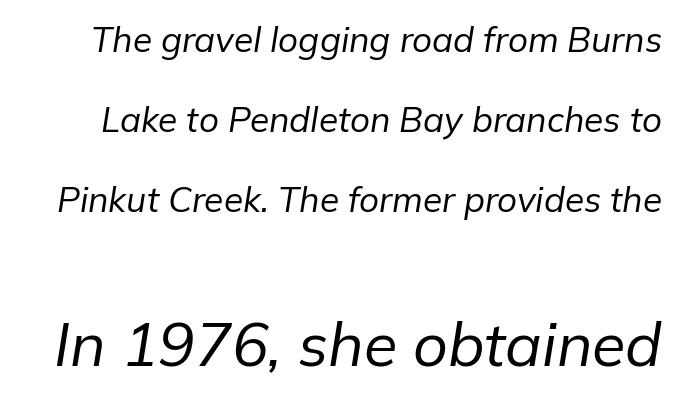
{"italic": "yes", "lean": "right", "slant_degrees": 9, "bold": "no", "weight": "regular", "width": "normal", "stroke_contrast": "low", "x_height": "medium", "monospaced": "no", "underline": "no", "line_spacing": "loose", "line_spacing_ratio": 2.28, "letter_spacing": "normal", "letter_spacing_em": 0.0, "larger_block": "second", "size_ratio": 1.74, "glyph_px": 61}
